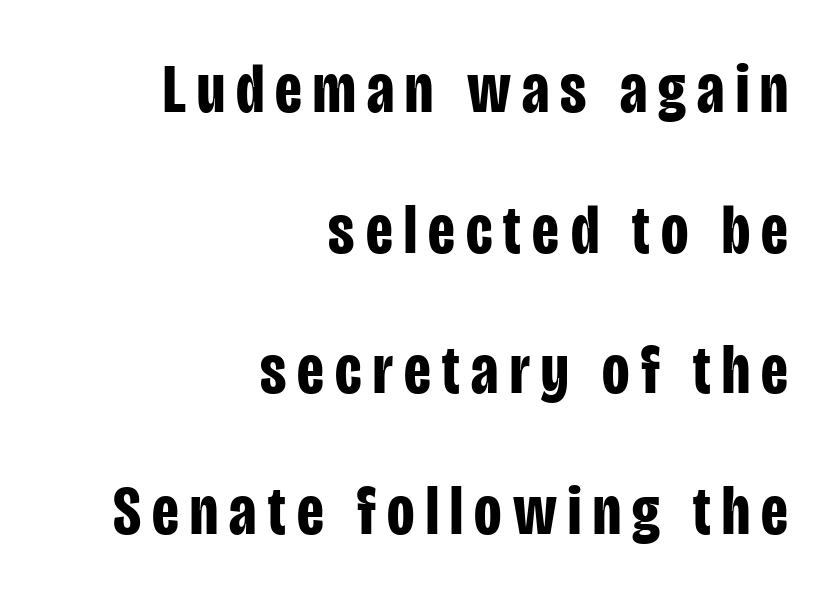
Q: Is the text bold? A: Yes.
Q: Is the text italic (slanted)? A: No, it is upright.
Q: Is the typeface a serif or a sans-serif typeface? A: Sans-serif.
Q: Is the text underlined? A: No.
Q: How is the paragraph aligned? A: Right-aligned.
Q: Is the spacing between lines tight, normal or loose? A: Loose.
Q: Width (condensed, normal, or wide)? A: Condensed.
Q: Stroke contrast? A: Low.
Q: x-height? A: Large.
Q: Monospaced? A: No.
